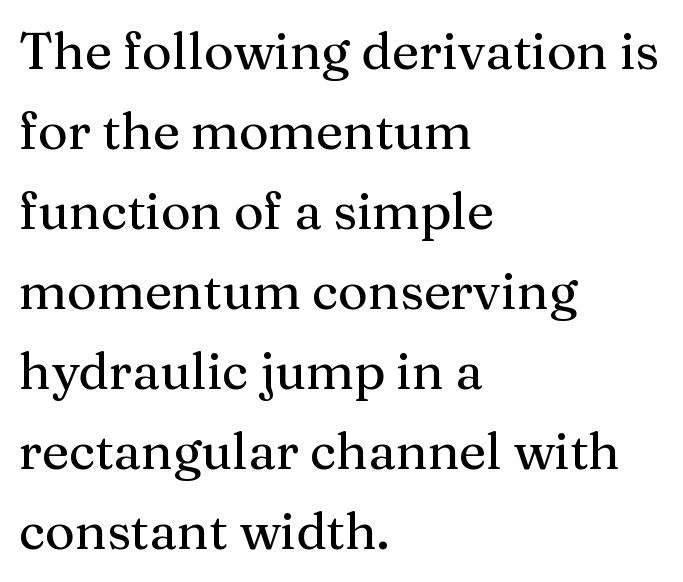
Q: Is the text italic (slanted)? A: No, it is upright.
Q: Is the typeface a serif or a sans-serif typeface? A: Serif.
Q: Is the text underlined? A: No.
Q: How is the paragraph aligned? A: Left-aligned.
Q: Is the spacing between letters normal or unusually wide? A: Normal.
Q: Is the spacing between lines tight, normal or loose? A: Normal.
Q: Width (condensed, normal, or wide)? A: Normal.
Q: Stroke contrast? A: Medium.
Q: x-height? A: Medium.
Q: Monospaced? A: No.
